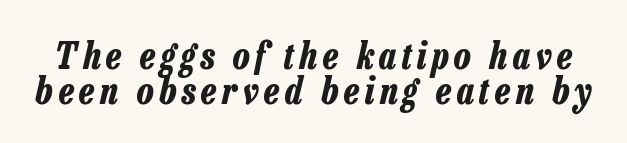
The strokes are fattened all the way to bold. Glance below the letters and you will spot only blank space. This is oblique type, the kind used for emphasis or titles. Looks like regular typesetting: each glyph gets only the width it needs. Tightly led — the rows are bunched.
